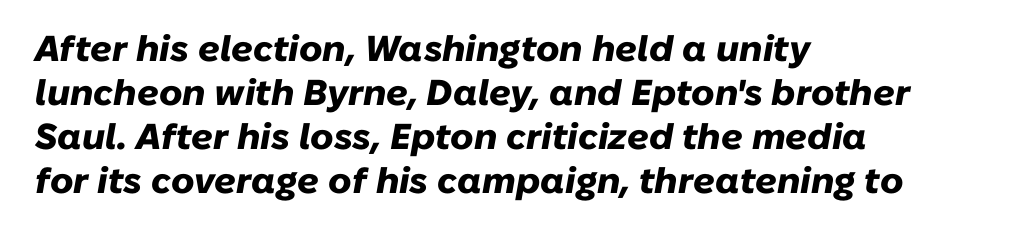
If you drew a ruler down the left edge, every line would touch it. Words float on clear page, feet unadorned. On the weight axis this lands at bold, roughly 700. Nothing unusual about the tracking: characters are spaced as the font intends.
